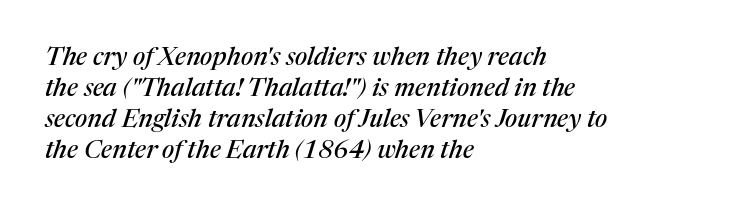
The tracking reads as untouched default to a designer's eye. A typesetter would mark this as italic. The setting favours the left margin, as ordinary paragraphs usually do. No word sits above an underline.
